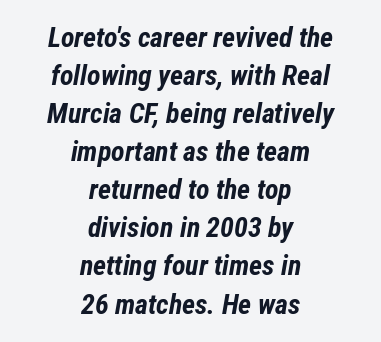
The passage shown leans; its letterforms are oblique. The passage shown is not underscored anywhere. The letters sit at their default tracking, neither squeezed nor spread. The line-height multiplier appears to be the usual default. Typesetter's note: full bold, strokes at maximum text heaviness.
